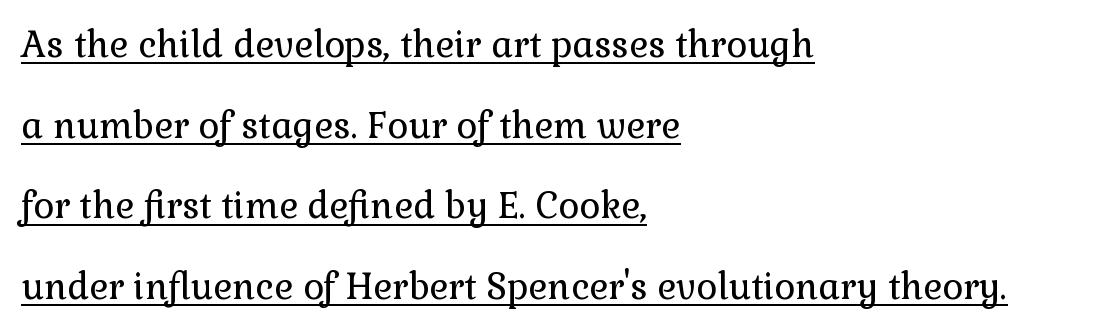
The image shows 36 px regular-weight serif type, upright; set left-aligned, loose line spacing (2.24x), normal letter spacing, underlined; a medium x-height.
